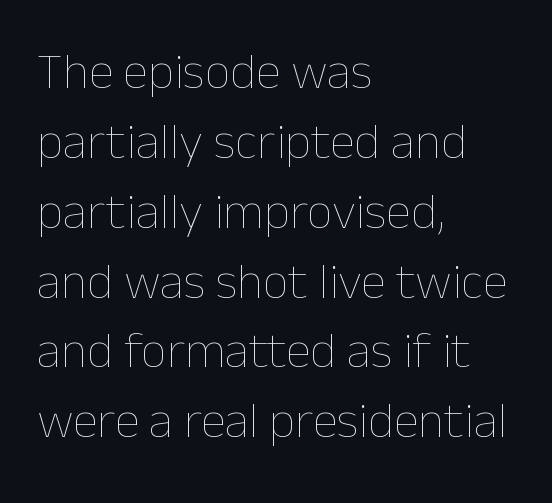
The tracking reads as untouched default to a designer's eye. The string is rendered with underlining switched off. This sample has the flowing, uneven cadence of proportional lettering. Unlike italic type, these characters show no tilt at all.
